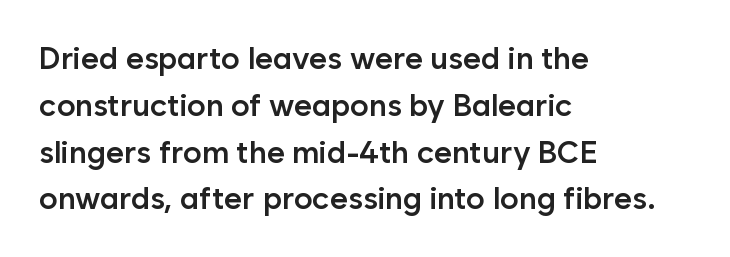
The image shows 31 px semibold sans-serif type, upright; set left-aligned, normal line spacing (1.51x), normal letter spacing, not underlined; low stroke contrast and a medium x-height.
